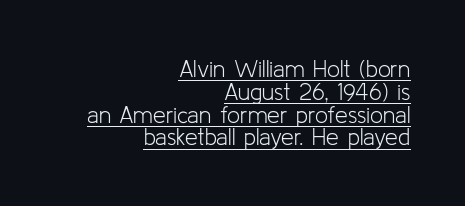
Short note: letters normally spaced. The letters stand straight up with perfectly vertical stems. The setting favours the right margin, as signatures and pull-quotes sometimes do. Students, observe the line beneath the letters — that is underlining. A quiet, ordinary-to-light weight characterises the typeface. Horizontal bands of white between lines are thin slivers.
